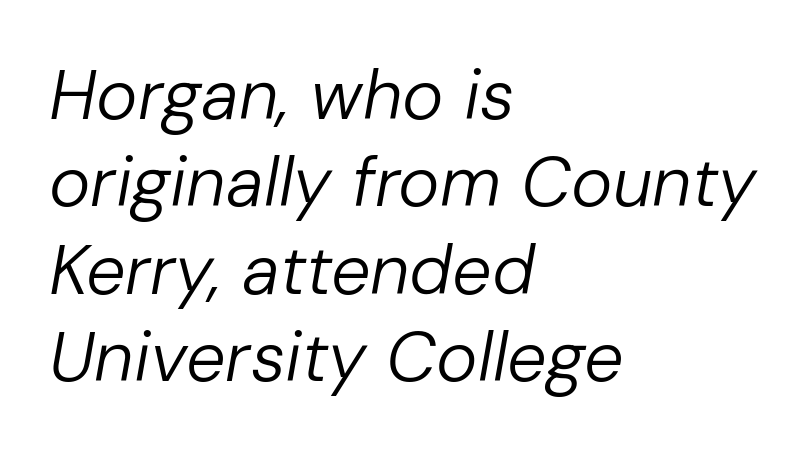
Would a proofreader flag this as italicized? Yes. The font sits on the lighter half of the weight spectrum, regular included. The vertical gap from one line to the next is medium. The face used here is proportionally spaced, like ordinary book or web type.
